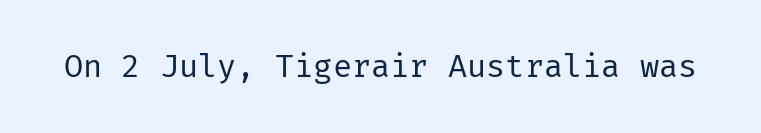
The image shows 32 px regular-weight sans-serif type, upright; set normal letter spacing, not underlined; low stroke contrast and a medium x-height.
